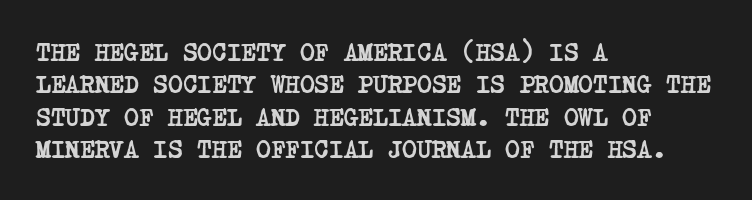
Q: Is the text bold? A: Yes.
Q: Is the text underlined? A: No.
Q: How is the paragraph aligned? A: Left-aligned.
Q: Is the spacing between letters normal or unusually wide? A: Normal.
Q: Is the spacing between lines tight, normal or loose? A: Normal.
